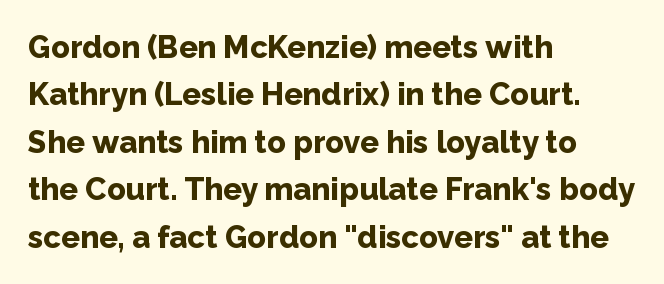
The designer left line spacing at the default. As a designer I'd log this as weight 700, bold. Posture: vertical. These lines are set flush left with a ragged right edge. The foot of each line stays bare and open.
